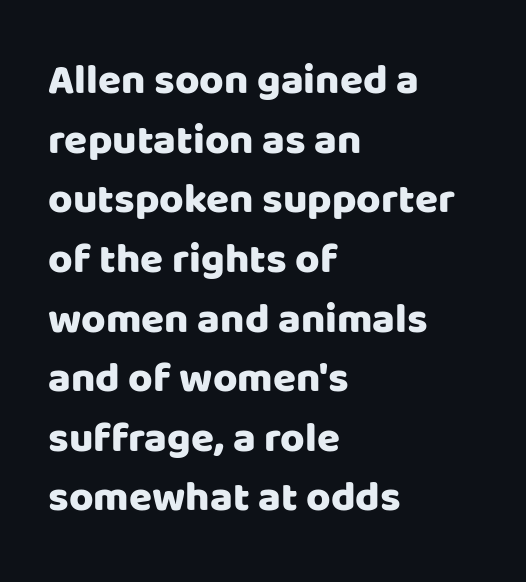
The image shows 42 px sans-serif type, upright; set left-aligned, normal line spacing (1.42x), normal letter spacing, not underlined; low stroke contrast and a large x-height.
